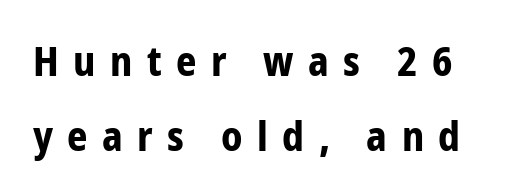
Glyph-to-glyph distance is far greater than everyday printed text. A typesetter would label this face a sans. I'd describe the lettering as bold — thick and assertive. No word sits above an underline. Do the letters lean? They stand straight. The letters advance in unequal steps, a hallmark of proportional type.
